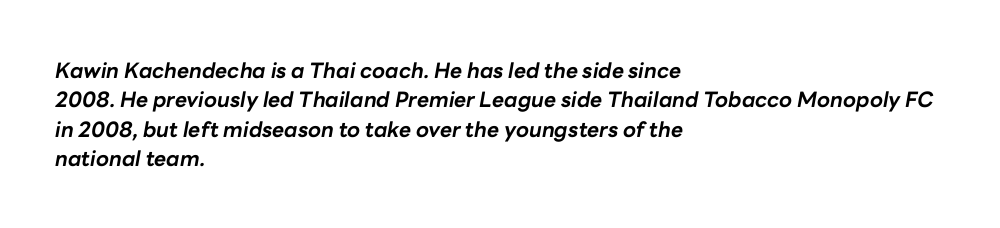
Vertical spacing — default. The words here are not underlined. The letterforms sit shoulder to shoulder at normal distance. These words are printed bold, with thick strokes throughout. Designer's note — italics engaged. A classic flush-left, rag-right setting is used for this passage.
